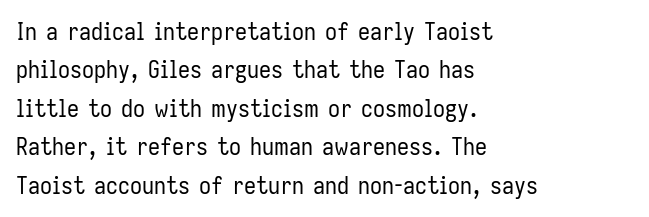
{"italic": "no", "bold": "no", "underline": "no", "align": "left", "line_spacing": "normal", "line_spacing_ratio": 1.6, "letter_spacing": "normal", "letter_spacing_em": 0.0, "glyph_px": 24}
